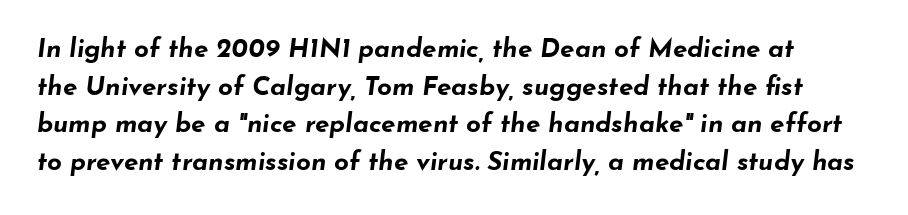
The image shows 26 px bold type, italic (leaning right); set normal line spacing (1.45x), normal letter spacing, not underlined.
